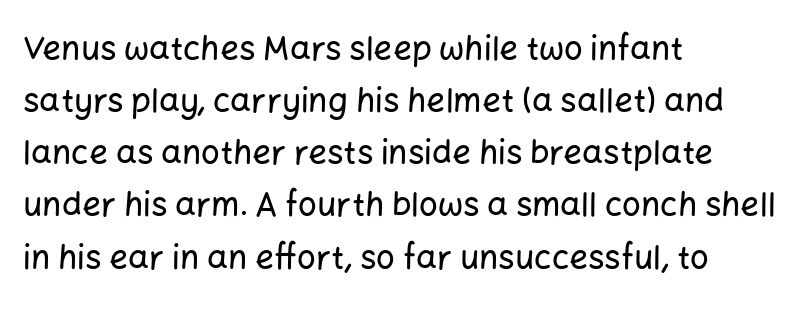
{"serif": "no", "italic": "no", "width": "normal", "stroke_contrast": "low", "x_height": "medium", "monospaced": "no", "underline": "no", "align": "left", "line_spacing": "normal", "line_spacing_ratio": 1.58, "letter_spacing": "normal", "letter_spacing_em": 0.0, "glyph_px": 33}
